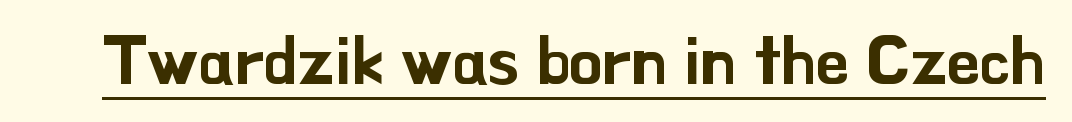
{"serif": "no", "italic": "no", "width": "normal", "stroke_contrast": "low", "x_height": "small", "monospaced": "no", "underline": "yes", "letter_spacing": "normal", "letter_spacing_em": 0.0, "glyph_px": 67}
